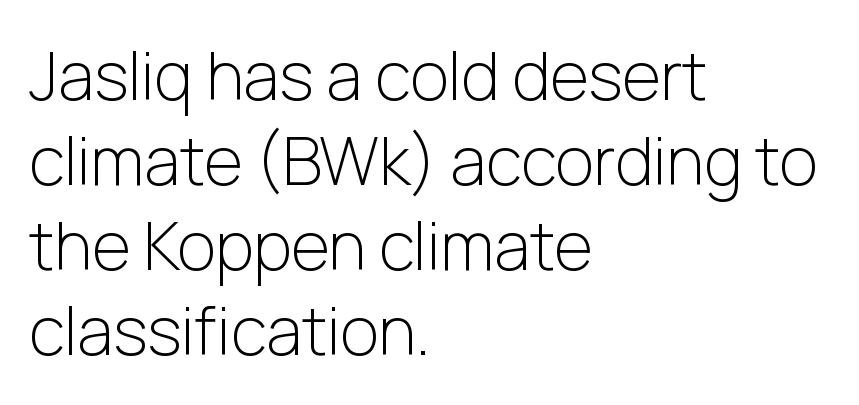
Q: Is the text bold? A: No.
Q: Is the text italic (slanted)? A: No, it is upright.
Q: Is the typeface a serif or a sans-serif typeface? A: Sans-serif.
Q: Is the text underlined? A: No.
Q: How is the paragraph aligned? A: Left-aligned.
Q: Is the spacing between letters normal or unusually wide? A: Normal.
Q: Is the spacing between lines tight, normal or loose? A: Normal.
Q: Width (condensed, normal, or wide)? A: Normal.
Q: Stroke contrast? A: Low.
Q: x-height? A: Medium.
Q: Monospaced? A: No.
